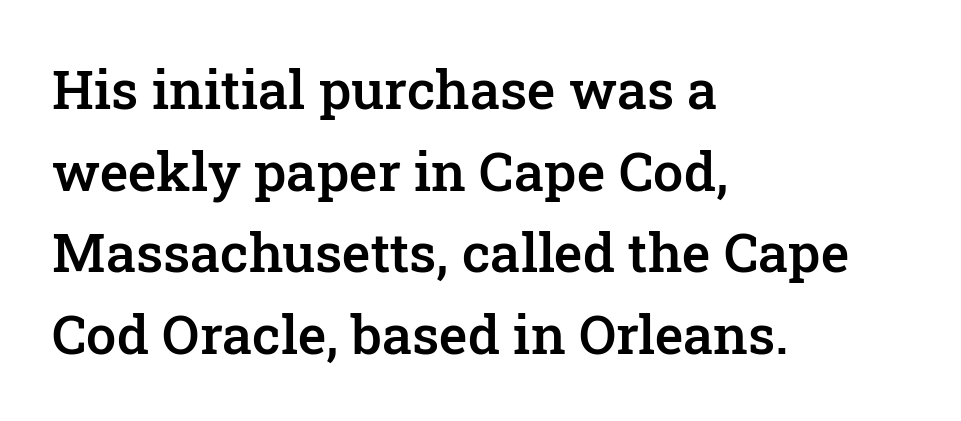
Q: Is the text bold? A: Semi-bold.
Q: Is the text italic (slanted)? A: No, it is upright.
Q: Is the typeface a serif or a sans-serif typeface? A: Serif.
Q: Is the text underlined? A: No.
Q: How is the paragraph aligned? A: Left-aligned.
Q: Is the spacing between letters normal or unusually wide? A: Normal.
Q: Is the spacing between lines tight, normal or loose? A: Normal.
Q: Width (condensed, normal, or wide)? A: Normal.
Q: Stroke contrast? A: Low.
Q: x-height? A: Medium.
Q: Monospaced? A: No.
